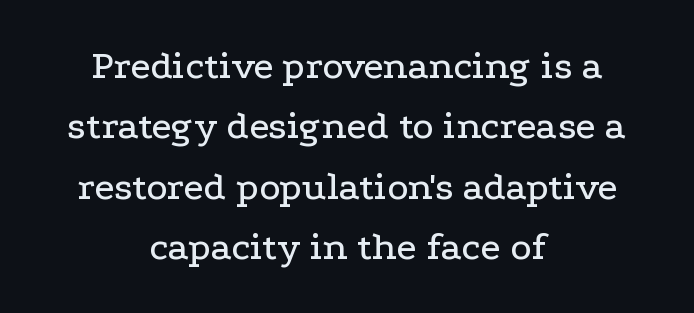
Q: Is the text italic (slanted)? A: No, it is upright.
Q: Is the typeface a serif or a sans-serif typeface? A: Serif.
Q: Is the text underlined? A: No.
Q: How is the paragraph aligned? A: Centered.
Q: Is the spacing between letters normal or unusually wide? A: Normal.
Q: Is the spacing between lines tight, normal or loose? A: Normal.
Q: Width (condensed, normal, or wide)? A: Wide.
Q: Stroke contrast? A: Low.
Q: x-height? A: Medium.
Q: Monospaced? A: No.
